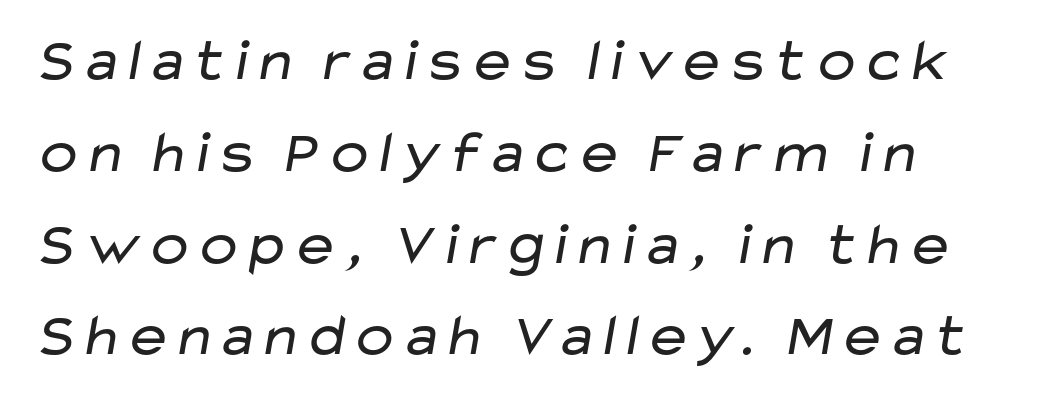
Proportional: the letters do not fall into vertical columns. Horizontal alignment here is leftward, the default for most running prose. The specimen omits any rule beneath the text block's lines. The designer left line spacing at the default. Students, note that the glyphs here touch the page at normal intervals. Nope, no serifs anywhere on these letters.
